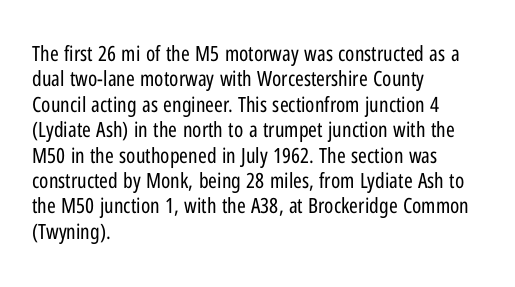
A bare baseline throughout the passage. Line beginnings align vertically; line endings do not. This sample uses plain, unmodified letter spacing. Posture: straight, roman, zero tilt. Is this a heavy cut? Hardly; it is regular or lighter.
